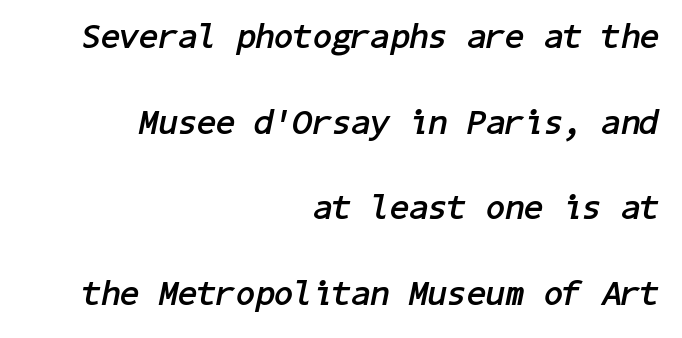
The image shows 35 px semibold type, italic (leaning right); set right-aligned, loose line spacing (2.45x), normal letter spacing, not underlined; low stroke contrast and a medium x-height.
